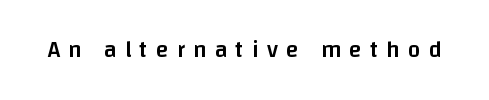
Every character sits straight up, as roman type does. The gaps between neighbouring characters are conspicuously large. Glance below the letters and you will spot only blank space. Students, this is semibold: more ink than regular, less than bold.
